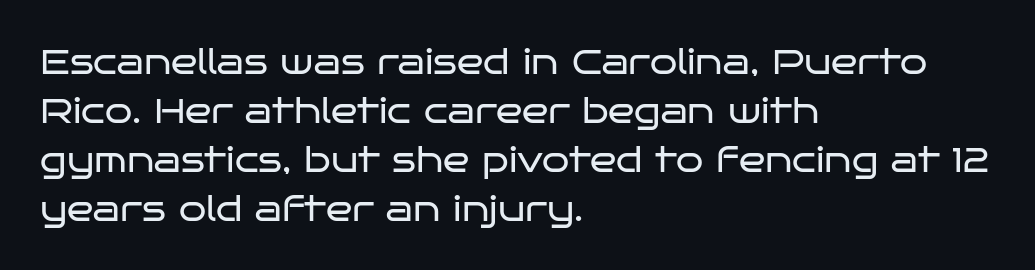
The image shows 35 px regular-weight, wide sans-serif type, upright; set left-aligned, normal line spacing (1.4x), normal letter spacing, not underlined; low stroke contrast and a large x-height.
